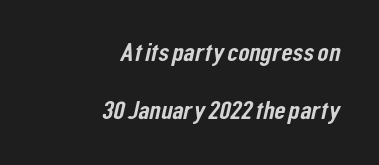
How are the letters spaced? Ordinarily, with no added tracking. These lines stack with their right ends in a neat column. Has an underline been added? It has not. The space between consecutive lines is lavish.
